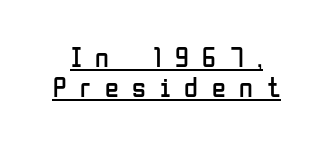
Unlike italic type, these characters show no tilt at all. Examine the stroke ends and you'll find no serifs. Proportional: the letters do not fall into vertical columns. The cut favours lightness, reaching ordinary text weight at its darkest. Observe the wide spacing: letters keep a clear distance from each other.
